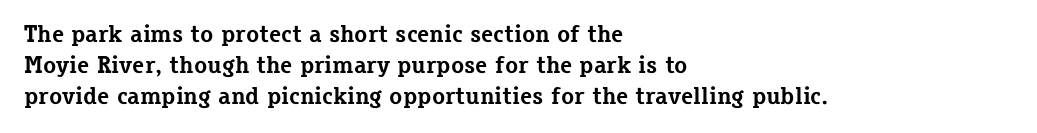
The image shows 24 px bold type, upright; set left-aligned, normal line spacing (1.29x), normal letter spacing, not underlined.
